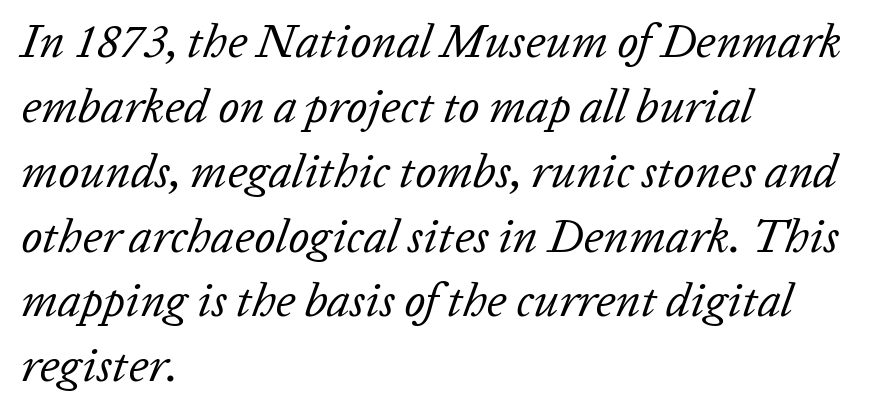
{"italic": "yes", "lean": "right", "slant_degrees": 20, "bold": "no", "weight": "regular", "width": "normal", "stroke_contrast": "low", "x_height": "medium", "monospaced": "no", "underline": "no", "align": "left", "line_spacing": "normal", "line_spacing_ratio": 1.38, "letter_spacing": "normal", "letter_spacing_em": 0.0, "glyph_px": 47}
